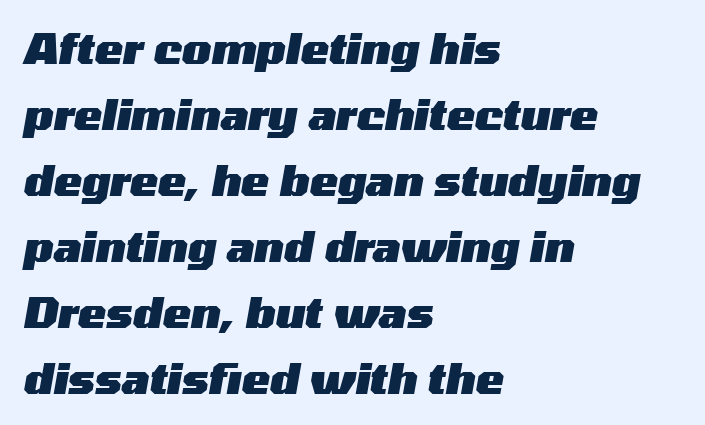
The image shows 42 px heavy, wide type, italic (leaning right); set left-aligned, normal line spacing (1.57x), normal letter spacing, not underlined; medium stroke contrast and a medium x-height.
